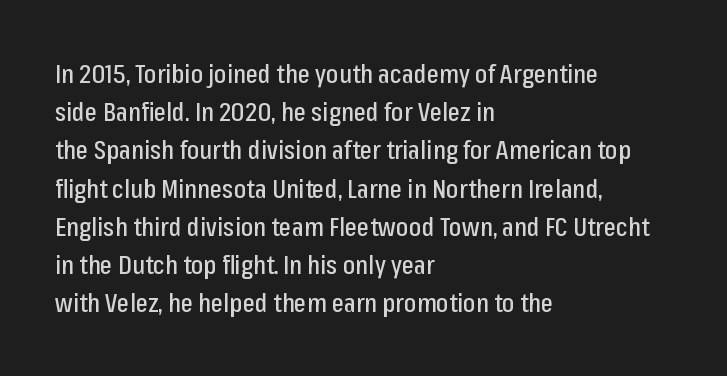
Glance below the letters and you will spot only blank space. Interline gaps are of average width in this sample. The type sits square on the baseline with zero lean. The text block is weighted toward the left margin, trailing off unevenly rightward. These lines keep a tight, regular rhythm from letter to letter.
